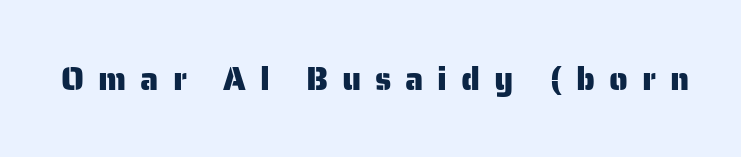
Are there feet on the stems? There aren't — it's a sans. The passage shown has open, widely tracked lettering throughout. The face used here is proportionally spaced, like ordinary book or web type. You can tell it's not italic because the verticals are truly vertical. The passage shown is not underscored anywhere.
